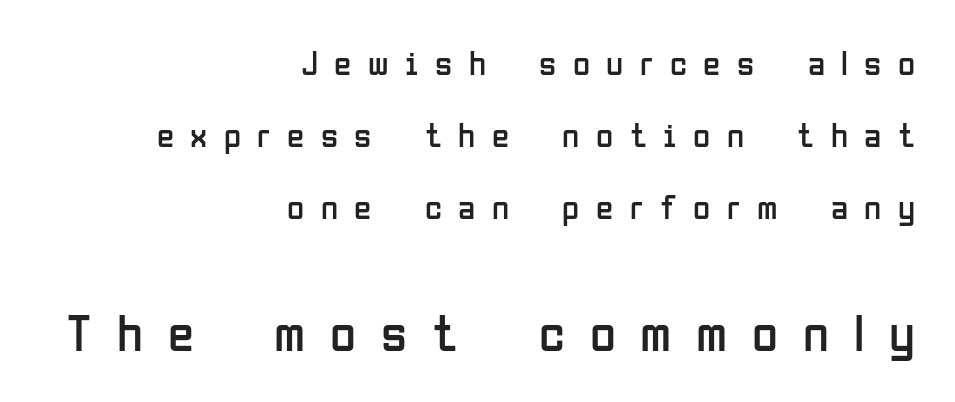
Q: Is the text bold? A: No.
Q: Is the text italic (slanted)? A: No, it is upright.
Q: Is the typeface a serif or a sans-serif typeface? A: Sans-serif.
Q: Is the text underlined? A: No.
Q: How is the paragraph aligned? A: Right-aligned.
Q: Is the spacing between letters normal or unusually wide? A: Unusually wide.
Q: Is the spacing between lines tight, normal or loose? A: Loose.
Q: Which block of text is set in a larger size, the first (top) or the second (bottom)? A: The second (bottom) one.
Q: Width (condensed, normal, or wide)? A: Condensed.
Q: Stroke contrast? A: Low.
Q: x-height? A: Medium.
Q: Monospaced? A: No.
